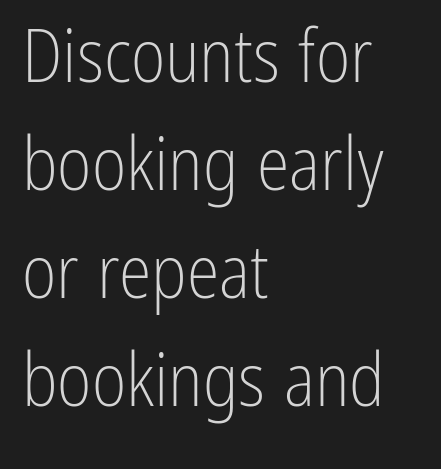
{"serif": "no", "italic": "no", "bold": "no", "weight": "light", "width": "condensed", "stroke_contrast": "low", "x_height": "medium", "monospaced": "no", "underline": "no", "align": "left", "line_spacing": "normal", "line_spacing_ratio": 1.46, "letter_spacing": "normal", "letter_spacing_em": 0.0, "glyph_px": 74}
